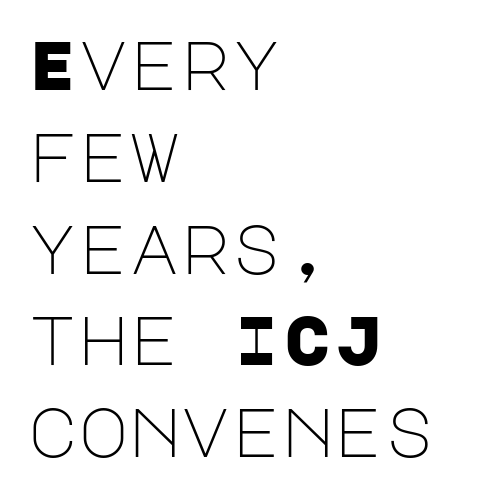
The image shows 69 px light sans-serif type, upright; set left-aligned, normal line spacing (1.33x), normal letter spacing, not underlined; low stroke contrast and a large x-height.
